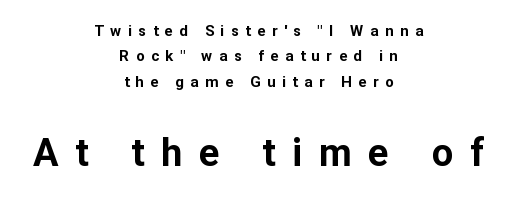
The image shows 38 px bold sans-serif type, upright; set centered, normal line spacing (1.7x), unusually wide letter spacing (+0.44 em), not underlined; the second (bottom) block is 2.53x larger; low stroke contrast and a medium x-height.
